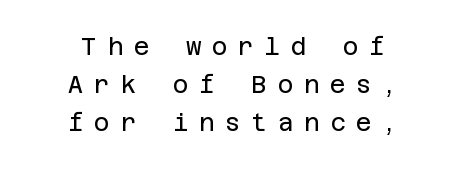
The image shows 24 px text type, upright; set centered, normal line spacing (1.58x), unusually wide letter spacing (+0.44 em), not underlined.
